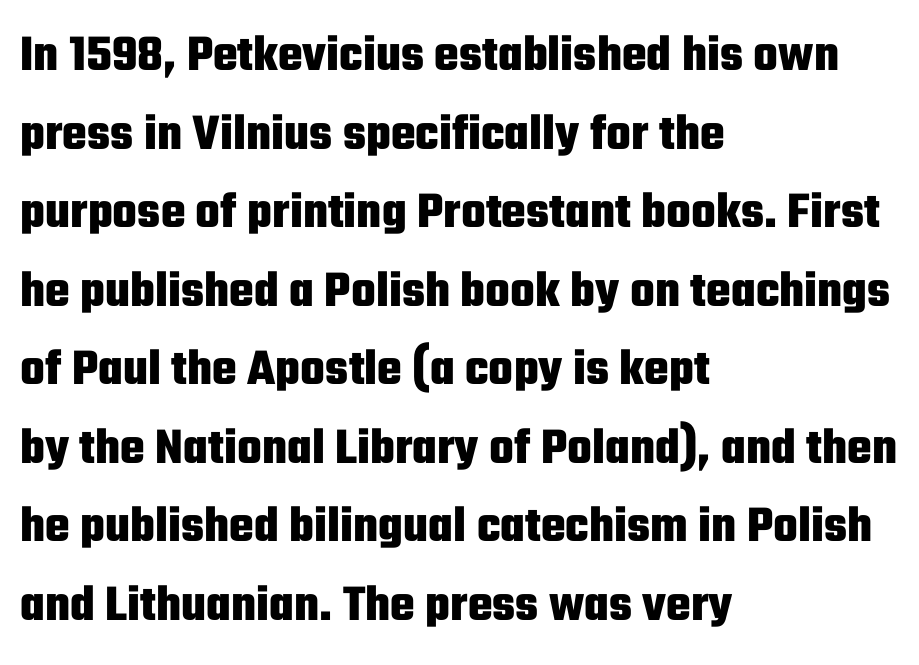
Q: Is the text bold? A: Yes.
Q: Is the text italic (slanted)? A: No, it is upright.
Q: Is the typeface a serif or a sans-serif typeface? A: Sans-serif.
Q: Is the text underlined? A: No.
Q: How is the paragraph aligned? A: Left-aligned.
Q: Is the spacing between letters normal or unusually wide? A: Normal.
Q: Is the spacing between lines tight, normal or loose? A: Normal.
Q: Width (condensed, normal, or wide)? A: Condensed.
Q: Stroke contrast? A: Low.
Q: x-height? A: Medium.
Q: Monospaced? A: No.
